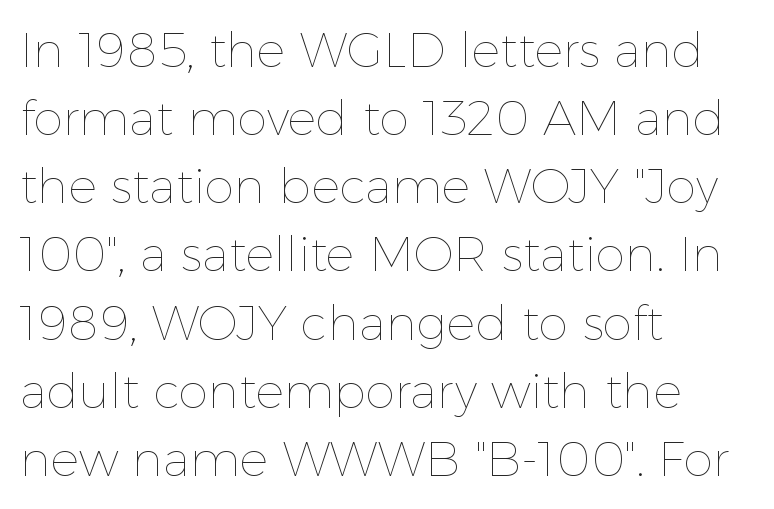
The image shows 48 px thin type, upright; set left-aligned, normal line spacing (1.42x), normal letter spacing, not underlined; a medium x-height.
